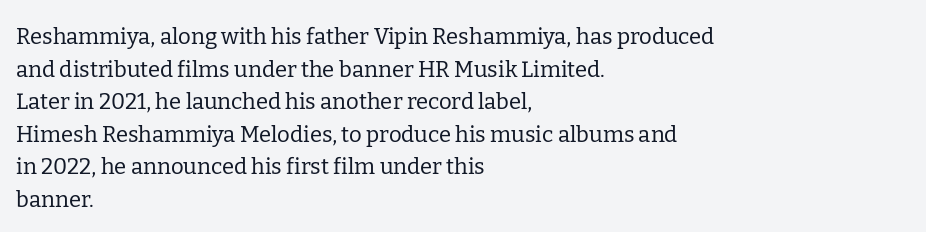
{"italic": "no", "bold": "no", "underline": "no", "align": "left", "line_spacing": "normal", "line_spacing_ratio": 1.48, "letter_spacing": "normal", "letter_spacing_em": 0.0, "glyph_px": 22}
